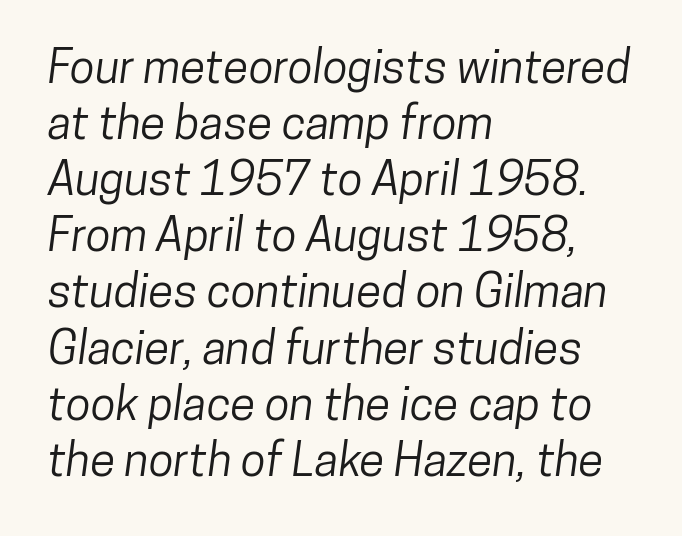
The image shows 46 px condensed sans-serif type; set left-aligned, line spacing 1.22x, normal letter spacing, not underlined; low stroke contrast and a medium x-height.
